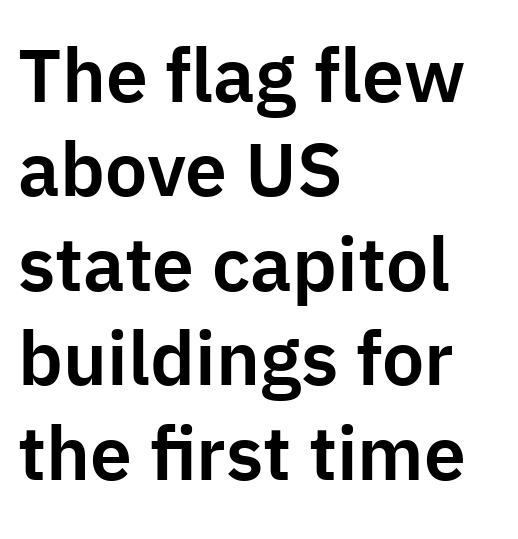
Q: Is the text italic (slanted)? A: No, it is upright.
Q: Is the typeface a serif or a sans-serif typeface? A: Sans-serif.
Q: Is the text underlined? A: No.
Q: How is the paragraph aligned? A: Left-aligned.
Q: Is the spacing between letters normal or unusually wide? A: Normal.
Q: Is the spacing between lines tight, normal or loose? A: Normal.
Q: Width (condensed, normal, or wide)? A: Normal.
Q: Stroke contrast? A: Low.
Q: x-height? A: Medium.
Q: Monospaced? A: No.
